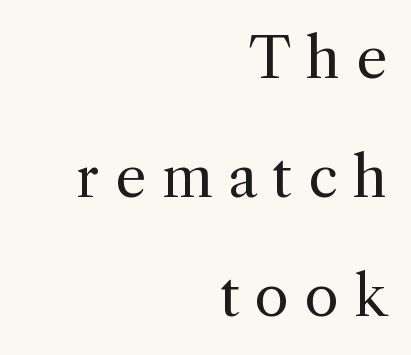
The image shows 55 px regular-weight serif type, upright; set right-aligned, loose line spacing (2.16x), unusually wide letter spacing (+0.29 em), not underlined; a medium x-height.
